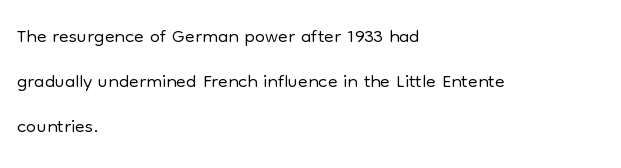
If you measured baseline to baseline, you'd find a middling distance. Looks like regular typesetting: each glyph gets only the width it needs. The foot of each line stays bare and open. A roman cut, with each character standing at attention. Typeset ragged right — the left edge is the straight one. No chunkiness to these letters — they're not bold.
